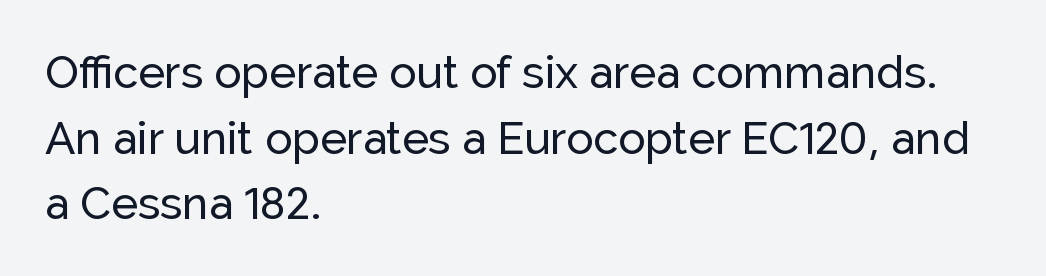
Letterform terminals end flat and unadorned throughout the passage. The face used here is rendered with its standard letterfit. It's the straight-up-and-down kind of type. Words float on clear page, feet unadorned. The paragraph has a hard left edge and a soft right edge.
